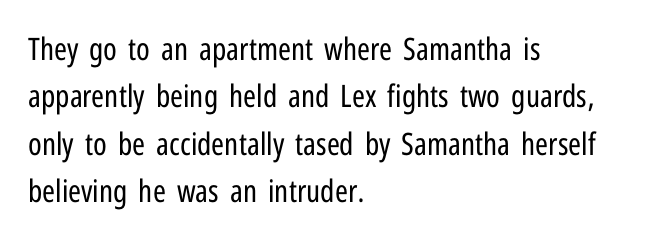
Q: Is the text bold? A: No.
Q: Is the text italic (slanted)? A: No, it is upright.
Q: Is the typeface a serif or a sans-serif typeface? A: Sans-serif.
Q: Is the text underlined? A: No.
Q: How is the paragraph aligned? A: Left-aligned.
Q: Is the spacing between letters normal or unusually wide? A: Normal.
Q: Is the spacing between lines tight, normal or loose? A: Normal.
Q: Width (condensed, normal, or wide)? A: Condensed.
Q: Stroke contrast? A: Low.
Q: x-height? A: Medium.
Q: Monospaced? A: No.
